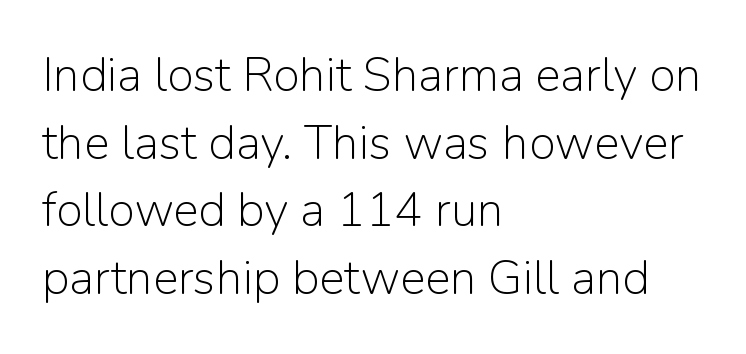
The image shows 48 px light sans-serif type, upright; set left-aligned, normal line spacing (1.41x), normal letter spacing, not underlined; low stroke contrast and a medium x-height.
